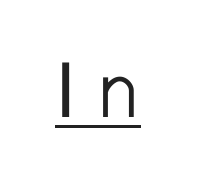
{"serif": "no", "italic": "no", "bold": "no", "weight": "light", "width": "normal", "stroke_contrast": "low", "x_height": "medium", "monospaced": "no", "underline": "yes", "letter_spacing": "wide", "letter_spacing_em": 0.27, "glyph_px": 77}
